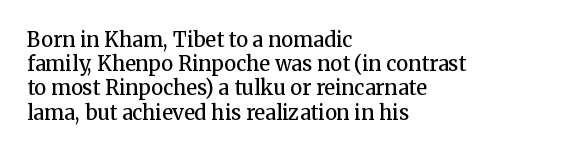
Q: Is the text bold? A: Semi-bold.
Q: Is the text italic (slanted)? A: No, it is upright.
Q: Is the text underlined? A: No.
Q: How is the paragraph aligned? A: Left-aligned.
Q: Is the spacing between letters normal or unusually wide? A: Normal.
